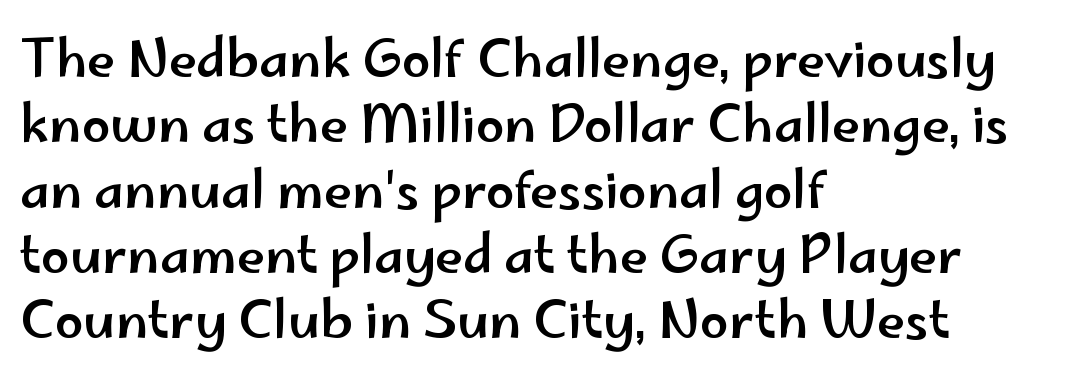
The image shows 51 px wide sans-serif type, upright; set left-aligned, normal line spacing (1.28x), normal letter spacing, not underlined; low stroke contrast and a small x-height.
